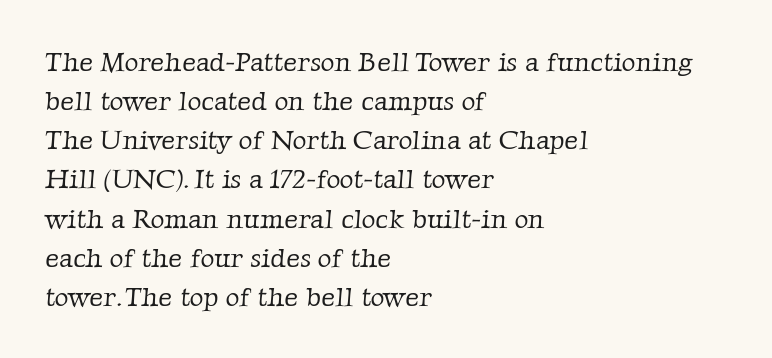
Q: Is the text bold? A: No.
Q: Is the text underlined? A: No.
Q: How is the paragraph aligned? A: Left-aligned.
Q: Is the spacing between letters normal or unusually wide? A: Normal.
Q: Is the spacing between lines tight, normal or loose? A: Normal.
